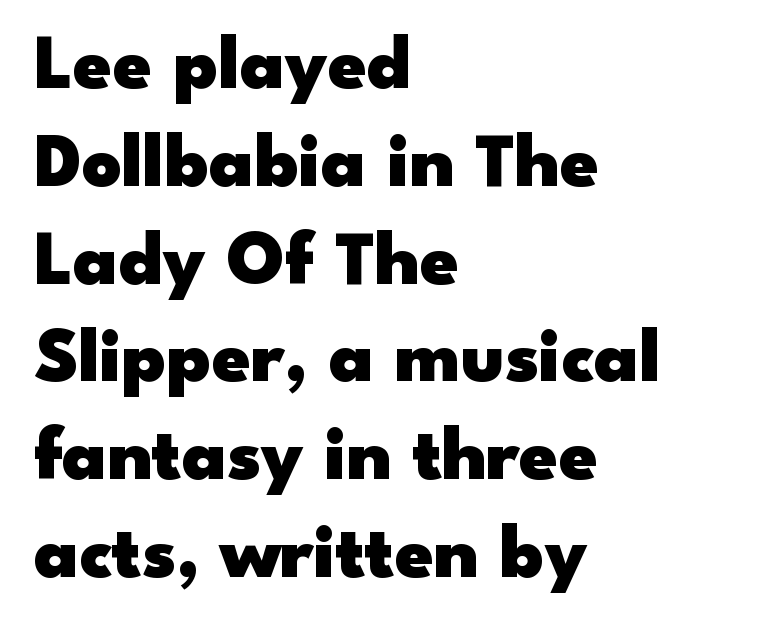
These lines carry a lot of weight — the face is fully bold. The rows are spaced the way most documents space them. This rendering features lettering with no underline. Note the varied advance widths — an 'i' is clearly narrower than an 'm'.
